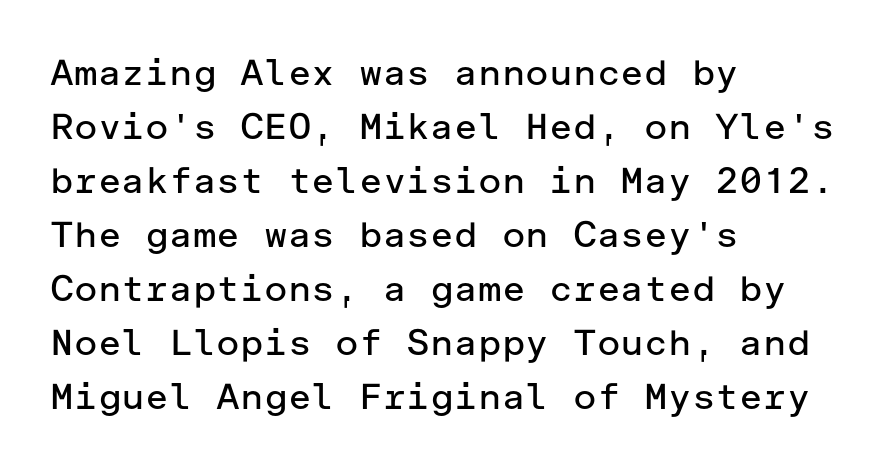
{"serif": "no", "italic": "no", "bold": "no", "weight": "regular", "width": "normal", "stroke_contrast": "low", "x_height": "medium", "underline": "no", "align": "left", "line_spacing": "normal", "line_spacing_ratio": 1.5, "letter_spacing": "normal", "letter_spacing_em": 0.0, "glyph_px": 36}
